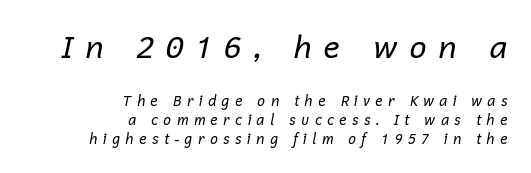
{"italic": "yes", "lean": "right", "slant_degrees": 12, "bold": "no", "weight": "regular", "width": "normal", "stroke_contrast": "low", "x_height": "medium", "monospaced": "no", "underline": "no", "align": "right", "line_spacing": "normal", "line_spacing_ratio": 1.36, "letter_spacing": "wide", "letter_spacing_em": 0.36, "larger_block": "first", "size_ratio": 2.21, "glyph_px": 31}
